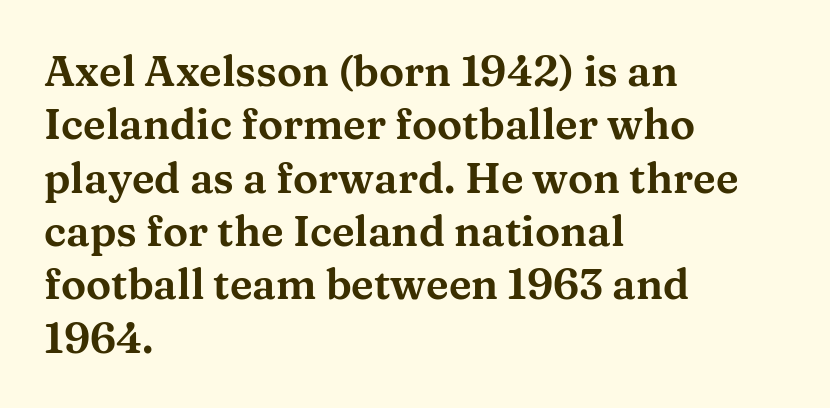
Q: Is the text italic (slanted)? A: No, it is upright.
Q: Is the typeface a serif or a sans-serif typeface? A: Serif.
Q: Is the text underlined? A: No.
Q: How is the paragraph aligned? A: Left-aligned.
Q: Is the spacing between letters normal or unusually wide? A: Normal.
Q: Is the spacing between lines tight, normal or loose? A: Normal.
Q: Width (condensed, normal, or wide)? A: Wide.
Q: Stroke contrast? A: Medium.
Q: x-height? A: Medium.
Q: Monospaced? A: No.
